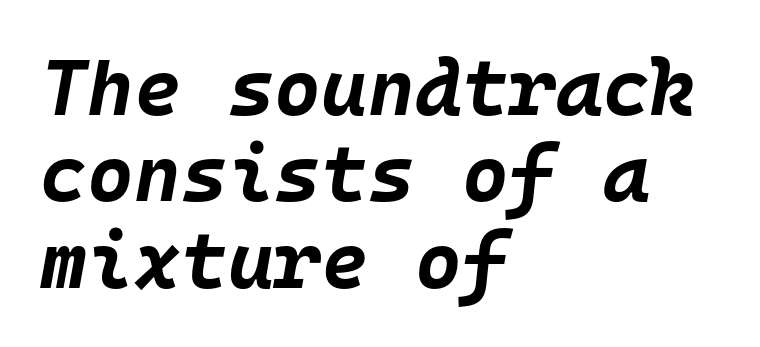
Summary of vertical rhythm: compact, with narrow interline spacing. Clear beneath every line of the passage. Is the type slanted? Yes — the strokes lean at a clear angle. Leftover space on each line is placed entirely after the last word. Each word holds together tightly as a unit, with standard inter-letter gaps.
